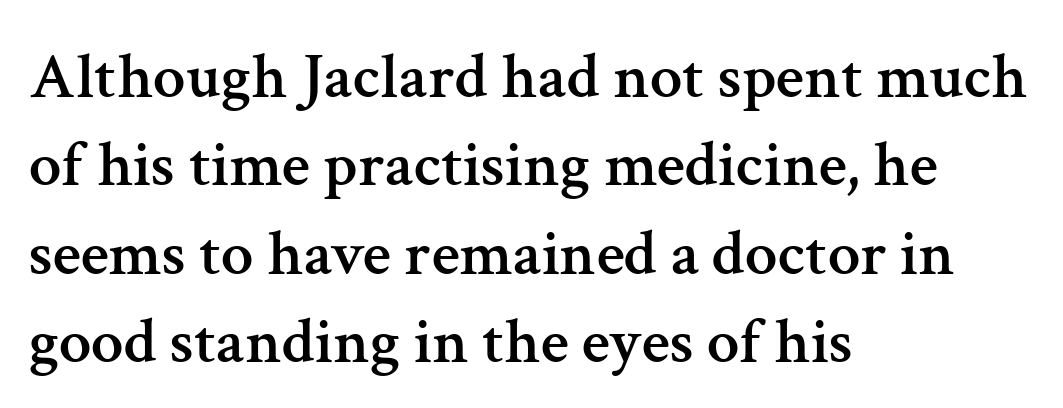
The image shows 65 px serif type, upright; set left-aligned, normal line spacing (1.36x), normal letter spacing, not underlined; medium stroke contrast and a medium x-height.
